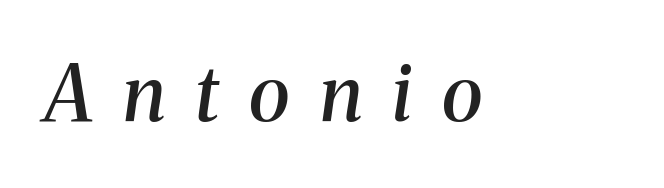
Proportional: the letters do not fall into vertical columns. Posture: slanted. You can tell from the footed stems that serif type was used. What stands out about the letter spacing? Its width — letters are far apart. Bare-footed words on every line.
